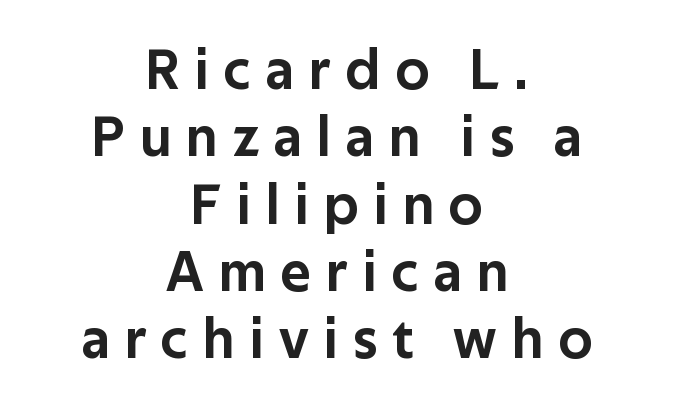
The image shows 57 px sans-serif type, upright; set centered, line spacing 1.18x, unusually wide letter spacing (+0.27 em), not underlined; low stroke contrast and a medium x-height.
